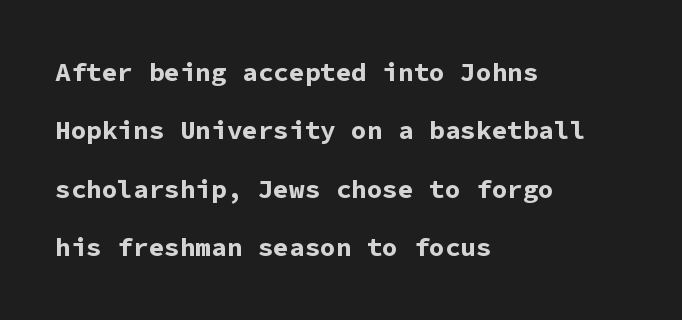
{"italic": "no", "bold": "yes", "underline": "no", "align": "left", "line_spacing": "loose", "line_spacing_ratio": 2.25, "letter_spacing": "normal", "letter_spacing_em": 0.0, "glyph_px": 26}
